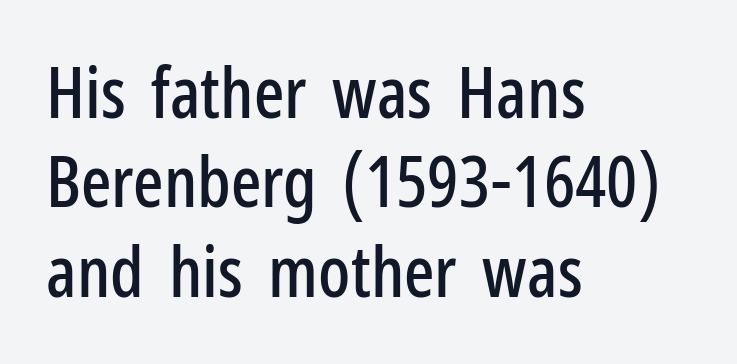
{"serif": "no", "italic": "no", "width": "condensed", "stroke_contrast": "low", "x_height": "medium", "monospaced": "no", "underline": "no", "align": "left", "line_spacing": "normal", "line_spacing_ratio": 1.26, "letter_spacing": "normal", "letter_spacing_em": 0.0, "glyph_px": 71}
